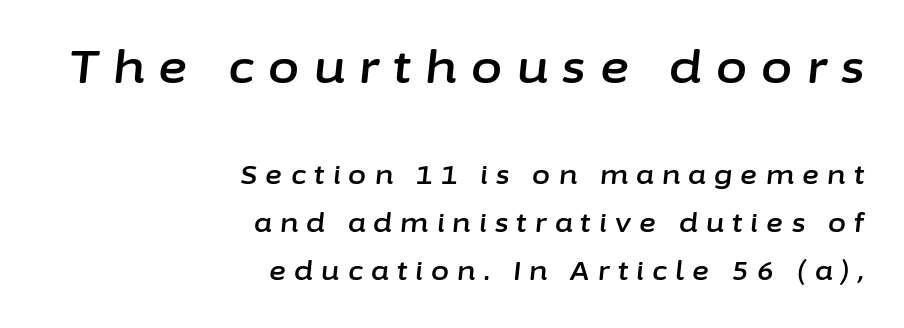
Leftover space on each line is placed entirely before the opening word. Clear beneath every line of the passage. Does extra space separate the letters? Yes, quite a lot of it. Yep, that's italic — everything's leaning. Spacing verdict: proportional, widths tailored to each character. Does the bottom block carry the larger type? No, the top block does.
